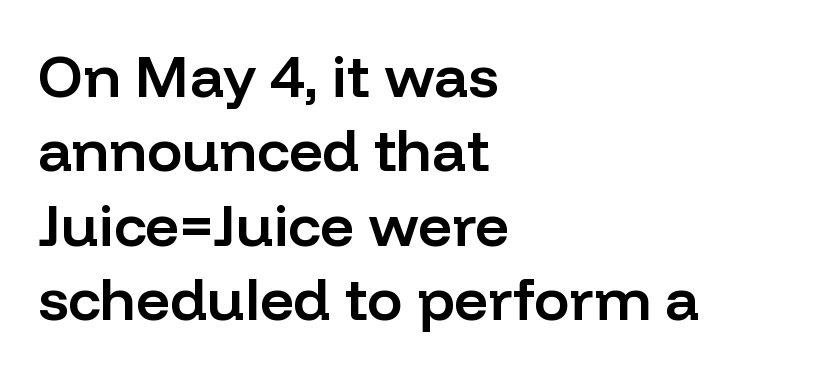
{"serif": "no", "italic": "no", "bold": "semi", "weight": "semibold", "width": "normal", "stroke_contrast": "low", "x_height": "medium", "monospaced": "no", "underline": "no", "align": "left", "line_spacing": "normal", "line_spacing_ratio": 1.26, "letter_spacing": "normal", "letter_spacing_em": 0.0, "glyph_px": 59}
